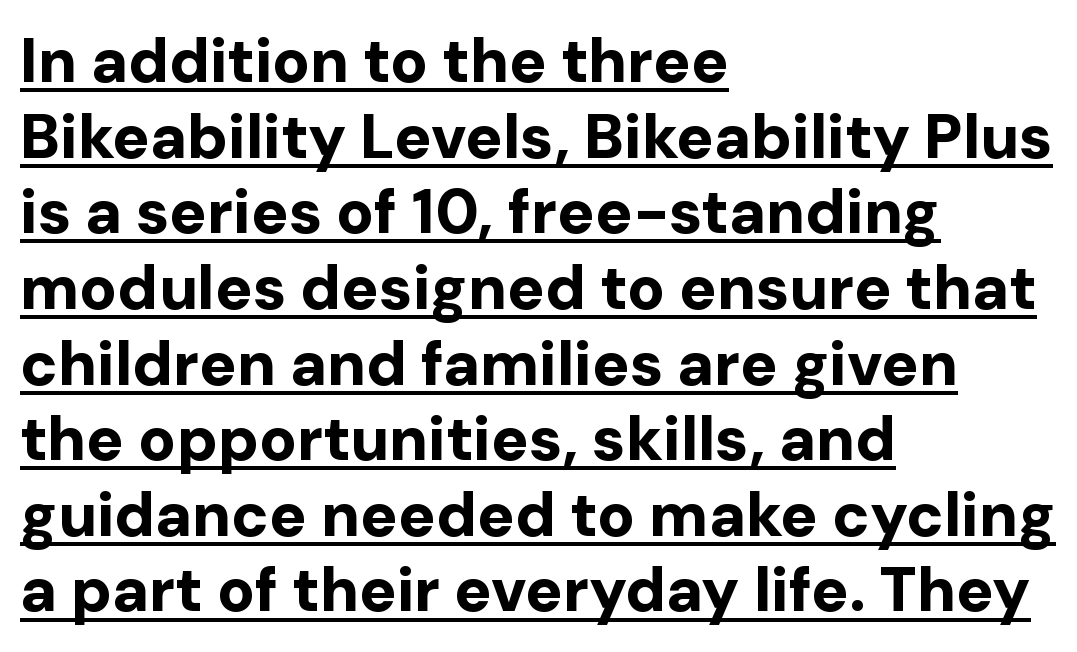
The image shows 62 px bold sans-serif type, upright; set left-aligned, line spacing 1.22x, normal letter spacing, underlined; low stroke contrast and a medium x-height.
